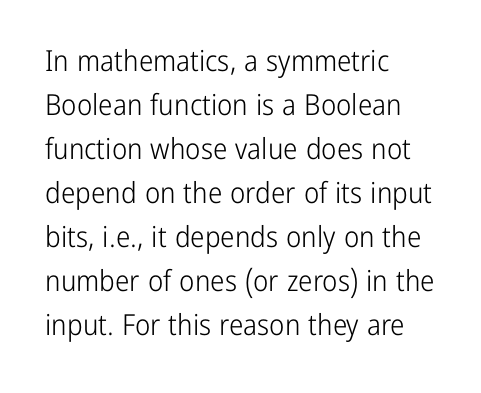
The paragraph shown leans on its left margin. The text was rendered using a sans face with plain stroke endings. Is the stroke heavy? The answer is a plain regular-or-lighter. Here the glyphs are tracked normally, forming tight word shapes. The strip under each line holds only bare page.
